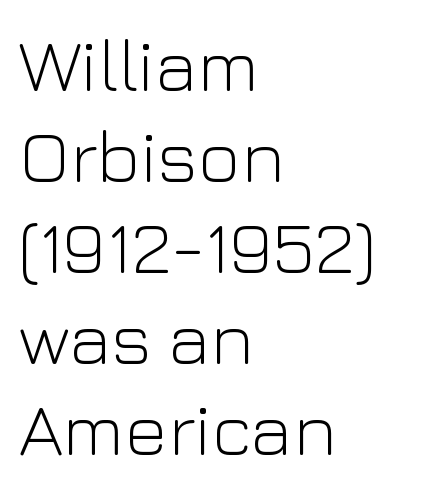
{"serif": "no", "italic": "no", "bold": "no", "weight": "light", "width": "normal", "stroke_contrast": "low", "x_height": "medium", "monospaced": "no", "underline": "no", "align": "left", "line_spacing_ratio": 1.23, "letter_spacing": "normal", "letter_spacing_em": 0.0, "glyph_px": 74}
